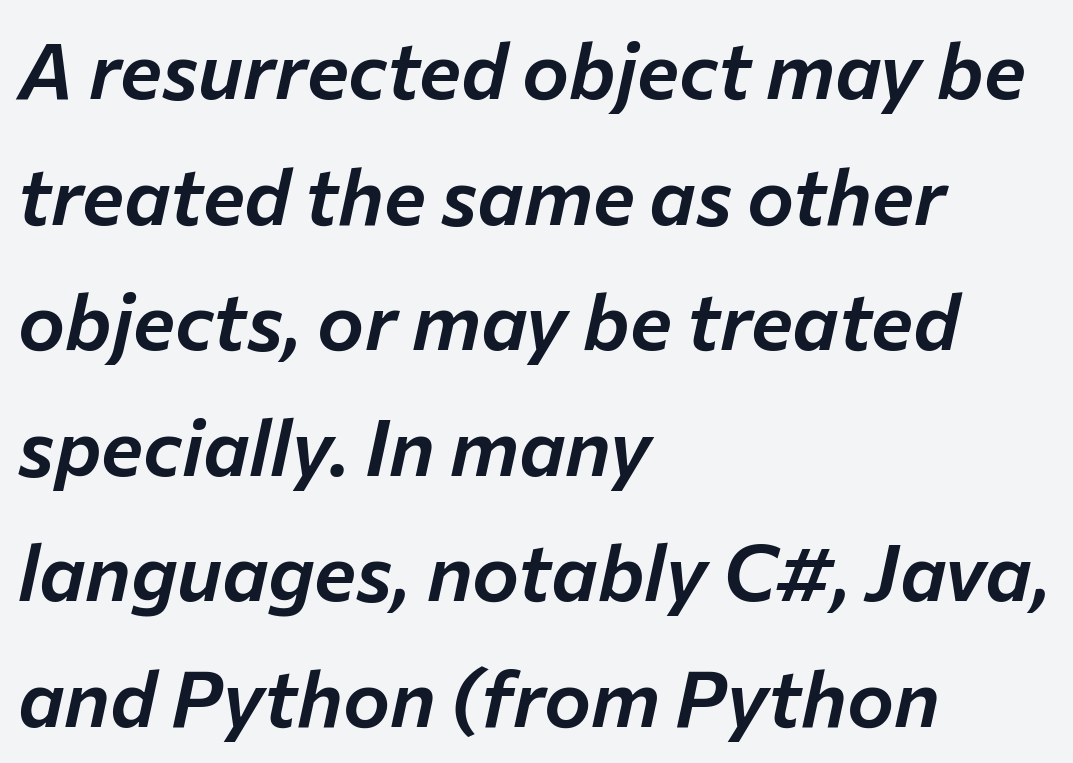
The image shows 79 px text type, italic (leaning right); set left-aligned, normal line spacing (1.59x), normal letter spacing, not underlined; low stroke contrast and a medium x-height.
